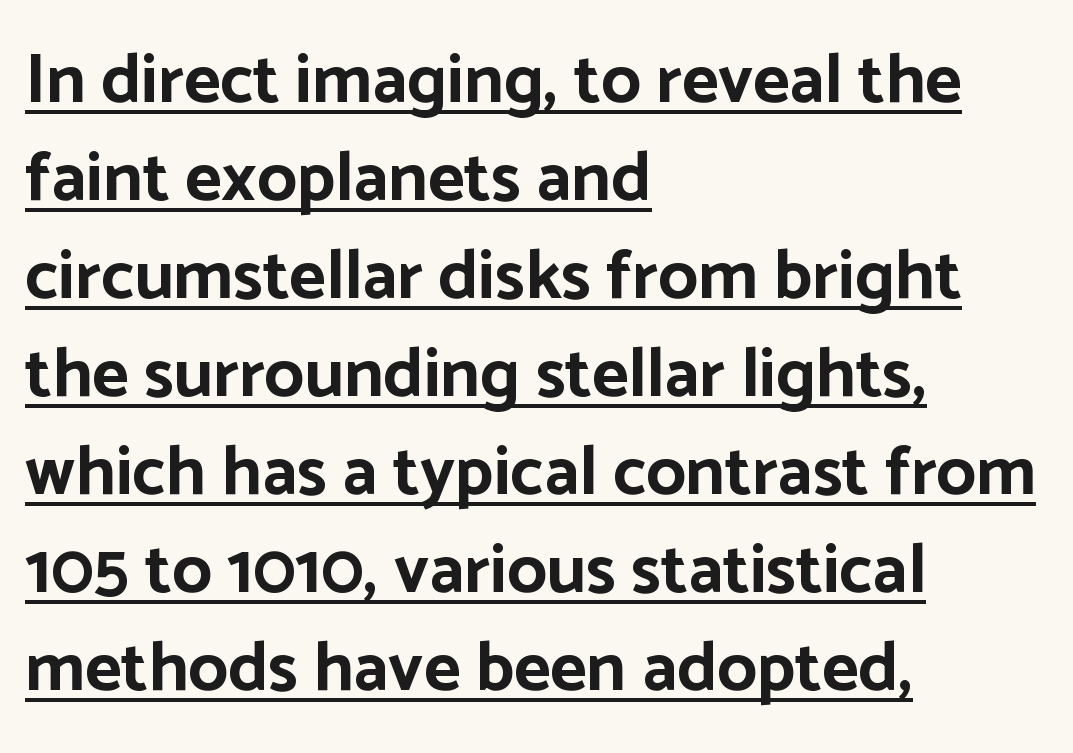
Q: Is the text bold? A: Yes.
Q: Is the text italic (slanted)? A: No, it is upright.
Q: Is the typeface a serif or a sans-serif typeface? A: Sans-serif.
Q: Is the text underlined? A: Yes.
Q: How is the paragraph aligned? A: Left-aligned.
Q: Is the spacing between letters normal or unusually wide? A: Normal.
Q: Is the spacing between lines tight, normal or loose? A: Normal.
Q: Width (condensed, normal, or wide)? A: Normal.
Q: Stroke contrast? A: Low.
Q: x-height? A: Medium.
Q: Monospaced? A: No.
